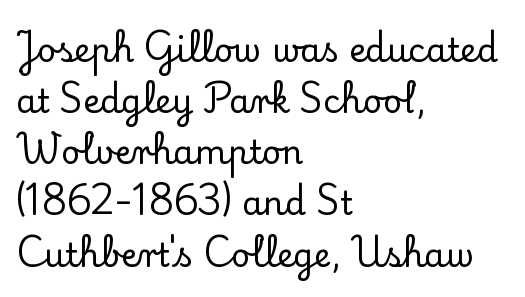
{"serif": "yes", "italic": "no", "width": "normal", "stroke_contrast": "low", "x_height": "small", "monospaced": "no", "underline": "no", "align": "left", "line_spacing": "normal", "line_spacing_ratio": 1.55, "letter_spacing": "normal", "letter_spacing_em": 0.0, "glyph_px": 33}
